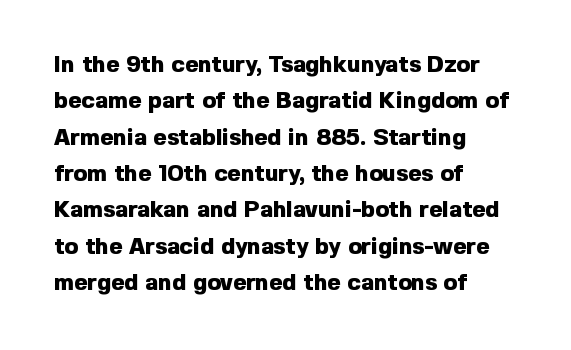
Q: Is the text bold? A: Yes.
Q: Is the text italic (slanted)? A: No, it is upright.
Q: Is the text underlined? A: No.
Q: How is the paragraph aligned? A: Left-aligned.
Q: Is the spacing between letters normal or unusually wide? A: Normal.
Q: Is the spacing between lines tight, normal or loose? A: Normal.
